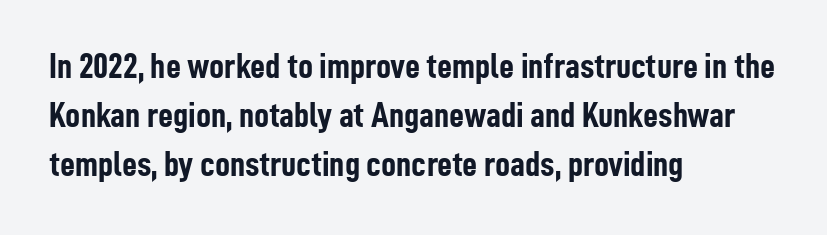
The image shows 37 px semibold, condensed sans-serif type, upright; set left-aligned, normal line spacing (1.33x), normal letter spacing, not underlined; low stroke contrast and a medium x-height.
